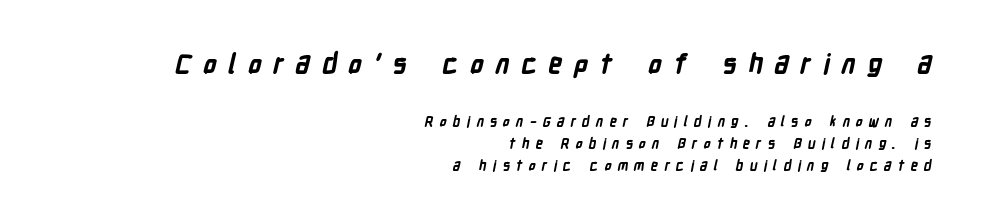
Q: Is the text bold? A: Yes.
Q: Is the text underlined? A: No.
Q: How is the paragraph aligned? A: Right-aligned.
Q: Is the spacing between letters normal or unusually wide? A: Unusually wide.
Q: Is the spacing between lines tight, normal or loose? A: Normal.
Q: Which block of text is set in a larger size, the first (top) or the second (bottom)? A: The first (top) one.
